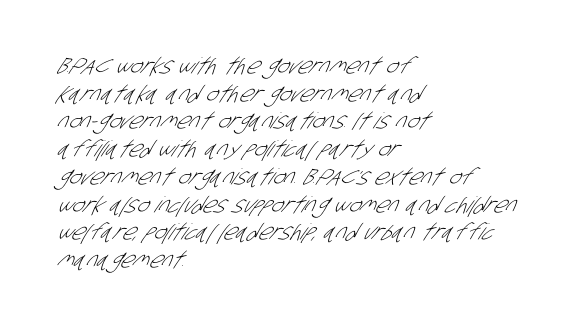
The image shows 22 px text type; set left-aligned, normal line spacing (1.26x), normal letter spacing, not underlined.
